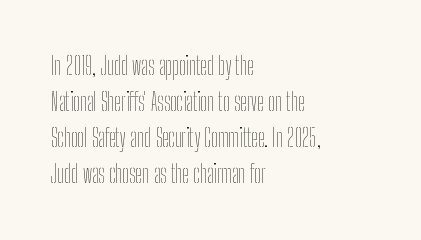
The image shows 24 px text type, upright; set left-aligned, normal line spacing (1.5x), normal letter spacing, not underlined.
